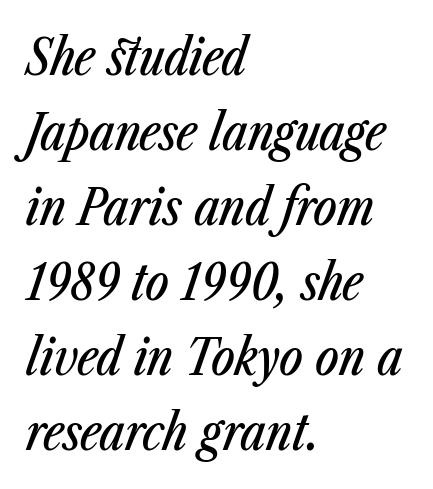
{"italic": "yes", "lean": "right", "slant_degrees": 23, "width": "condensed", "stroke_contrast": "low", "x_height": "medium", "monospaced": "no", "underline": "no", "align": "left", "line_spacing": "normal", "line_spacing_ratio": 1.5, "letter_spacing": "normal", "letter_spacing_em": 0.0, "glyph_px": 50}
